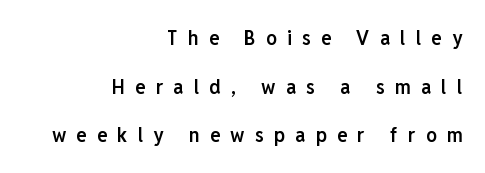
Q: Is the text bold? A: Semi-bold.
Q: Is the text italic (slanted)? A: No, it is upright.
Q: Is the text underlined? A: No.
Q: How is the paragraph aligned? A: Right-aligned.
Q: Is the spacing between letters normal or unusually wide? A: Unusually wide.
Q: Is the spacing between lines tight, normal or loose? A: Loose.
